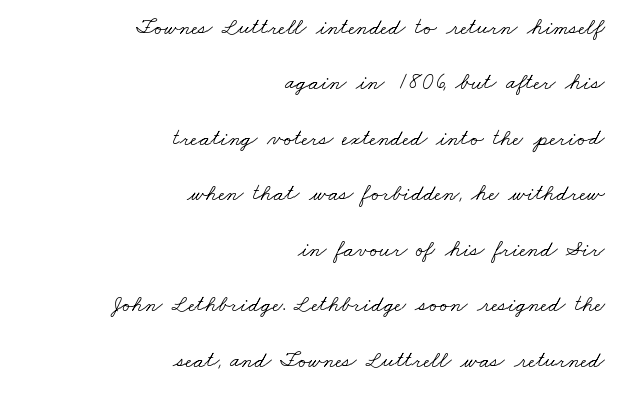
The image shows 23 px text type; set right-aligned, loose line spacing (2.41x), normal letter spacing, not underlined.
